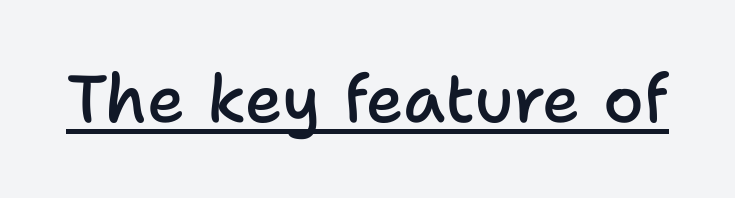
The image shows 66 px semibold sans-serif type, upright; set normal letter spacing, underlined; low stroke contrast and a medium x-height.
